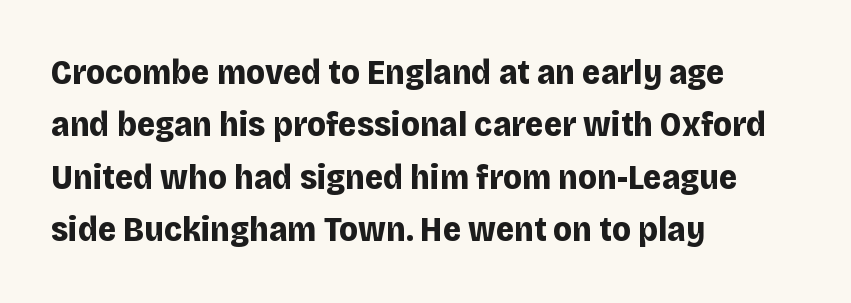
This sample is left-justified, so line endings fall wherever the words run out. The type family on display is of the sans-serif kind. Looks like regular typesetting: each glyph gets only the width it needs. Does the lettering tilt? It doesn't — this is upright. This sample keeps an unexceptional amount of space between lines. Words float on clear page, feet unadorned.
